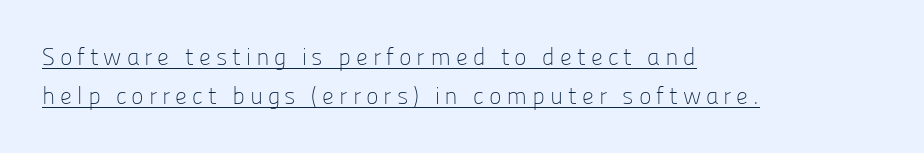
Q: Is the text bold? A: No.
Q: Is the text italic (slanted)? A: No, it is upright.
Q: Is the text underlined? A: Yes.
Q: How is the paragraph aligned? A: Left-aligned.
Q: Is the spacing between letters normal or unusually wide? A: Unusually wide.
Q: Is the spacing between lines tight, normal or loose? A: Normal.
